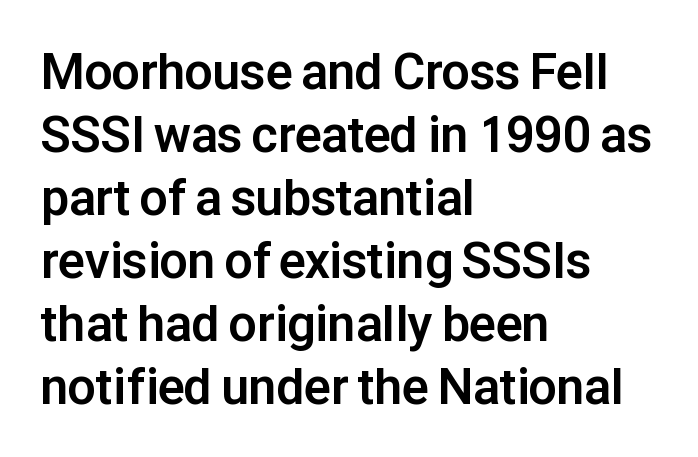
{"serif": "no", "italic": "no", "bold": "yes", "weight": "bold", "width": "normal", "stroke_contrast": "low", "x_height": "medium", "monospaced": "no", "underline": "no", "align": "left", "line_spacing": "normal", "line_spacing_ratio": 1.26, "letter_spacing": "normal", "letter_spacing_em": 0.0, "glyph_px": 50}
